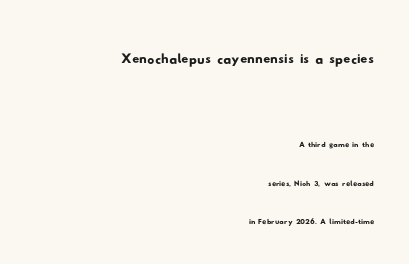
Q: Is the typeface a serif or a sans-serif typeface? A: Sans-serif.
Q: Is the text underlined? A: No.
Q: How is the paragraph aligned? A: Right-aligned.
Q: Is the spacing between letters normal or unusually wide? A: Normal.
Q: Is the spacing between lines tight, normal or loose? A: Loose.
Q: Which block of text is set in a larger size, the first (top) or the second (bottom)? A: The first (top) one.
Q: Width (condensed, normal, or wide)? A: Wide.
Q: Stroke contrast? A: Low.
Q: x-height? A: Small.
Q: Monospaced? A: No.
